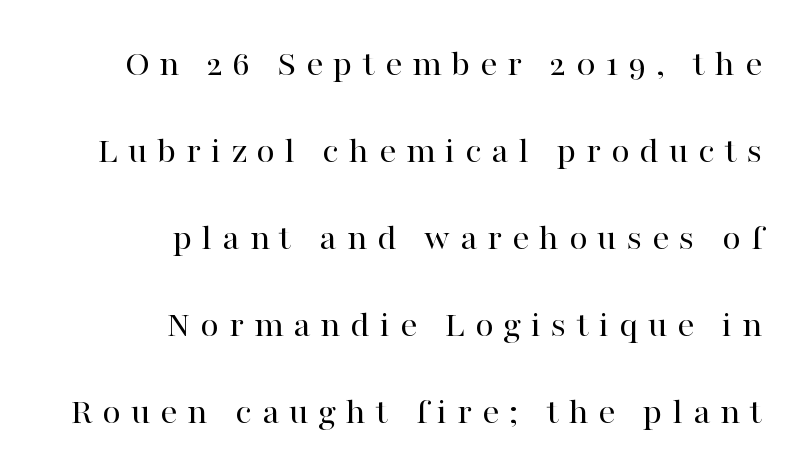
{"serif": "yes", "italic": "no", "bold": "no", "weight": "regular", "width": "normal", "stroke_contrast": "high", "x_height": "medium", "monospaced": "no", "underline": "no", "align": "right", "line_spacing": "loose", "line_spacing_ratio": 2.29, "letter_spacing": "wide", "letter_spacing_em": 0.26, "glyph_px": 38}
